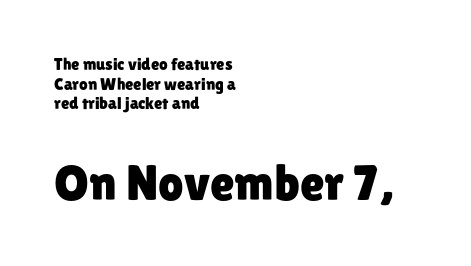
The image shows 50 px sans-serif type, upright; set left-aligned, line spacing 1.16x, normal letter spacing, not underlined; the second (bottom) block is 2.94x larger; low stroke contrast and a medium x-height.
